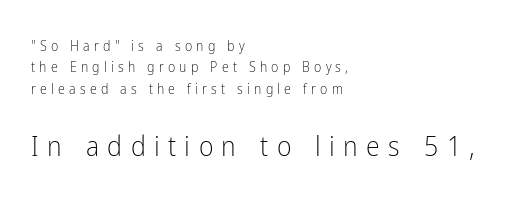
Q: Is the text bold? A: No.
Q: Is the text italic (slanted)? A: No, it is upright.
Q: Is the typeface a serif or a sans-serif typeface? A: Sans-serif.
Q: Is the text underlined? A: No.
Q: How is the paragraph aligned? A: Left-aligned.
Q: Is the spacing between letters normal or unusually wide? A: Unusually wide.
Q: Is the spacing between lines tight, normal or loose? A: Normal.
Q: Which block of text is set in a larger size, the first (top) or the second (bottom)? A: The second (bottom) one.
Q: Width (condensed, normal, or wide)? A: Condensed.
Q: Stroke contrast? A: Low.
Q: x-height? A: Medium.
Q: Monospaced? A: No.
